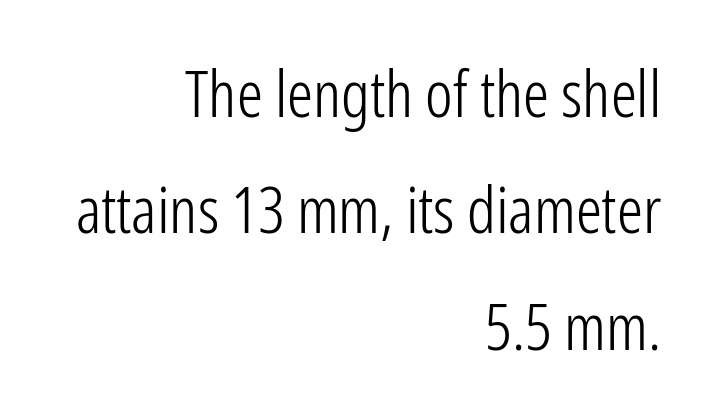
{"serif": "no", "italic": "no", "bold": "no", "weight": "light", "width": "condensed", "stroke_contrast": "low", "x_height": "medium", "monospaced": "no", "underline": "no", "align": "right", "line_spacing_ratio": 1.79, "letter_spacing": "normal", "letter_spacing_em": 0.0, "glyph_px": 65}
